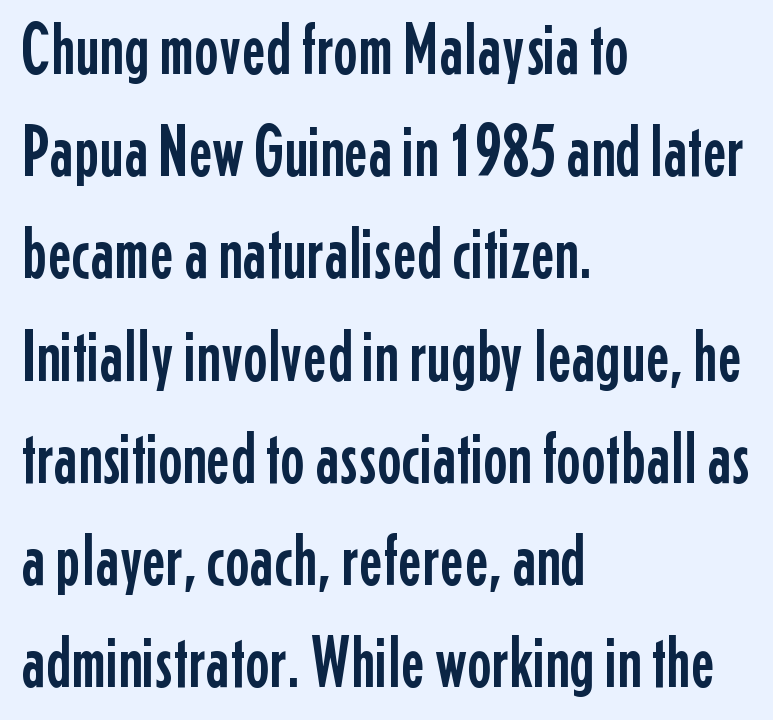
This is roman type, the default non-slanted kind. The specimen omits any rule beneath the text block's lines. Words appear dense and cohesive because spacing is normal. Here the designer chose a conventional face with non-uniform glyph widths. This sample keeps an unexceptional amount of space between lines.
